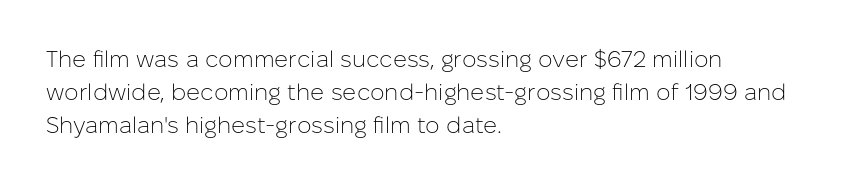
Q: Is the text bold? A: No.
Q: Is the text italic (slanted)? A: No, it is upright.
Q: Is the text underlined? A: No.
Q: How is the paragraph aligned? A: Left-aligned.
Q: Is the spacing between letters normal or unusually wide? A: Normal.
Q: Is the spacing between lines tight, normal or loose? A: Normal.
